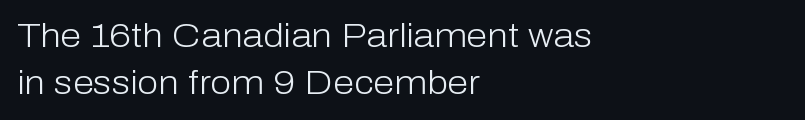
Q: Is the text bold? A: No.
Q: Is the text italic (slanted)? A: No, it is upright.
Q: Is the typeface a serif or a sans-serif typeface? A: Sans-serif.
Q: Is the text underlined? A: No.
Q: How is the paragraph aligned? A: Left-aligned.
Q: Is the spacing between letters normal or unusually wide? A: Normal.
Q: Is the spacing between lines tight, normal or loose? A: Normal.
Q: Width (condensed, normal, or wide)? A: Normal.
Q: Stroke contrast? A: Low.
Q: x-height? A: Medium.
Q: Monospaced? A: No.
